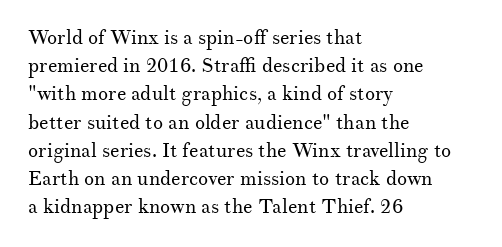
The image shows 20 px text type, upright; set left-aligned, normal line spacing (1.41x), normal letter spacing, not underlined.
